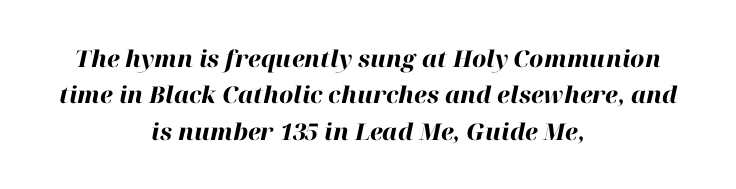
Q: Is the text bold? A: Yes.
Q: Is the text italic (slanted)? A: Yes, it leans right by about 12 degrees.
Q: Is the text underlined? A: No.
Q: How is the paragraph aligned? A: Centered.
Q: Is the spacing between letters normal or unusually wide? A: Normal.
Q: Is the spacing between lines tight, normal or loose? A: Normal.
